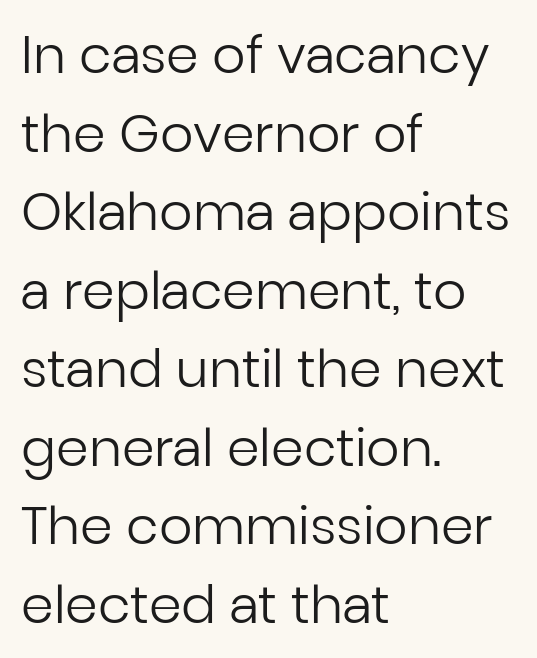
The image shows 52 px regular-weight sans-serif type, upright; set left-aligned, normal line spacing (1.51x), normal letter spacing, not underlined; low stroke contrast and a medium x-height.
